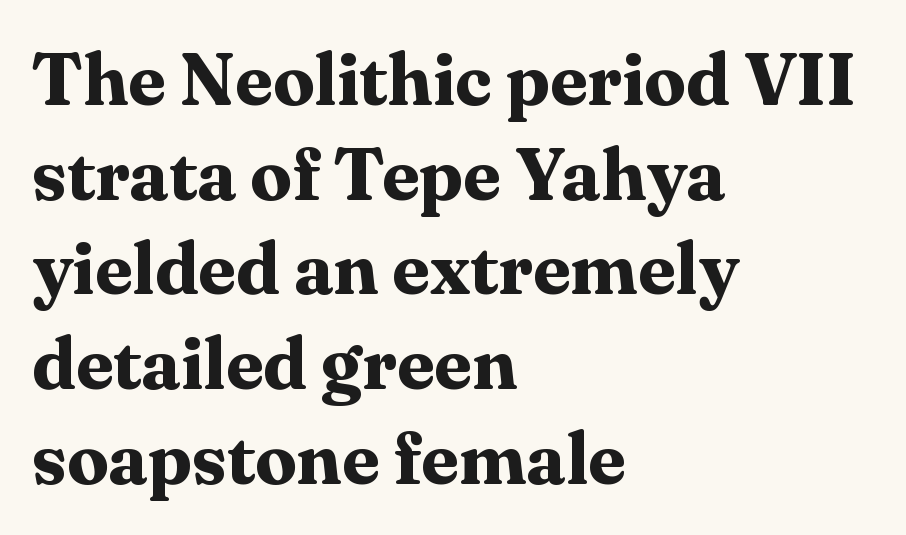
Plenty of ink on the page — the face is bold. If you drew a line through each stem, it would be perfectly vertical. Does extra space separate the letters? No, they use regular spacing. A classic flush-left, rag-right setting is used for this passage. Observe the serifs anchoring each vertical stroke in this sample. This sample has the flowing, uneven cadence of proportional lettering.
